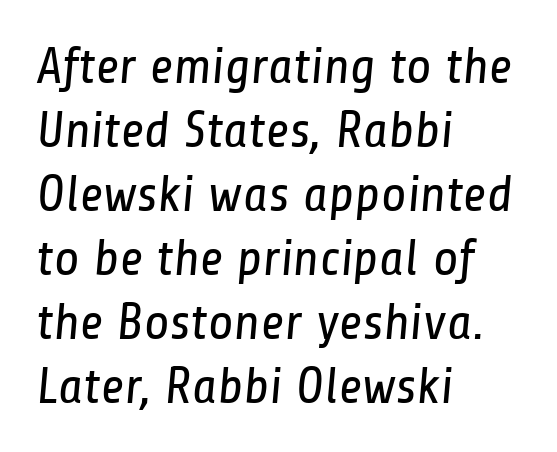
The image shows 52 px regular-weight, condensed sans-serif type; set left-aligned, line spacing 1.23x, normal letter spacing, not underlined; low stroke contrast and a medium x-height.
